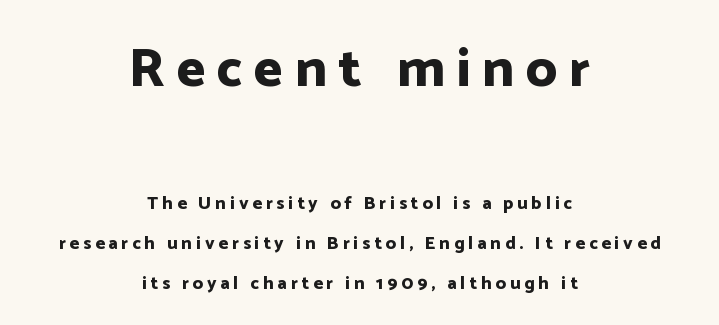
{"serif": "no", "italic": "no", "bold": "yes", "weight": "bold", "width": "normal", "stroke_contrast": "low", "x_height": "medium", "monospaced": "no", "underline": "no", "align": "center", "line_spacing": "loose", "line_spacing_ratio": 2.22, "letter_spacing": "wide", "letter_spacing_em": 0.22, "larger_block": "first", "size_ratio": 3.0, "glyph_px": 54}
